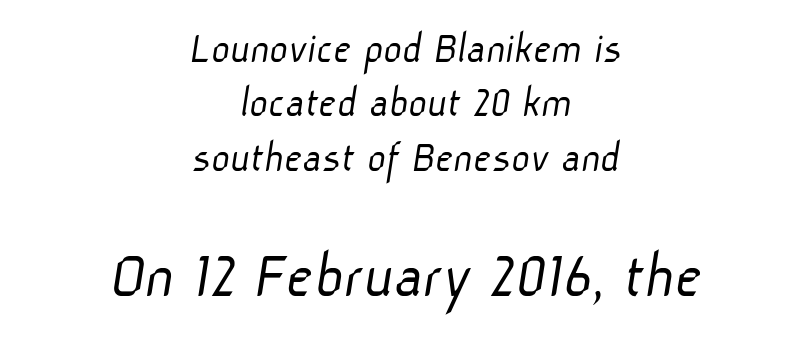
A bare baseline throughout the passage. Between one letter and the next there's only the usual sliver of space. Font category for this specimen: sans-serif. You could not count columns in this text — the font is proportionally spaced.
